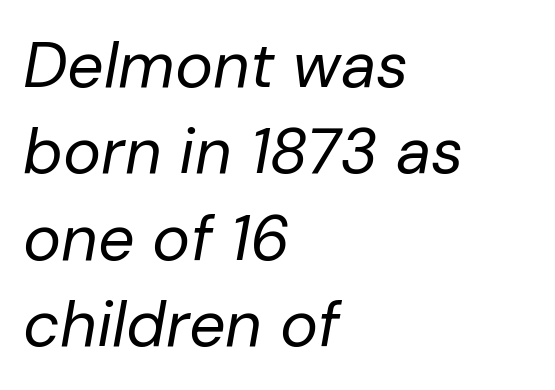
Q: Is the text bold? A: No.
Q: Is the text italic (slanted)? A: Yes, it leans right by about 10 degrees.
Q: Is the text underlined? A: No.
Q: How is the paragraph aligned? A: Left-aligned.
Q: Is the spacing between letters normal or unusually wide? A: Normal.
Q: Is the spacing between lines tight, normal or loose? A: Normal.
Q: Width (condensed, normal, or wide)? A: Normal.
Q: Stroke contrast? A: Low.
Q: x-height? A: Medium.
Q: Monospaced? A: No.
